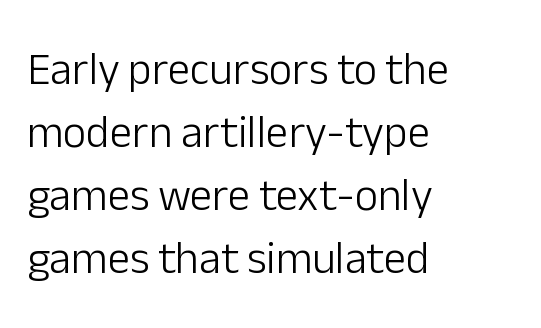
You could not count columns in this text — the font is proportionally spaced. What's the leading like? Ordinary, nothing unusual. Spacing between characters is what you'd get straight out of the box. Is the type heavy? It reads as light-to-regular instead. A student would call this left alignment; a typographer would say flush left, rag right. Designer's note — italics off, roman on.
